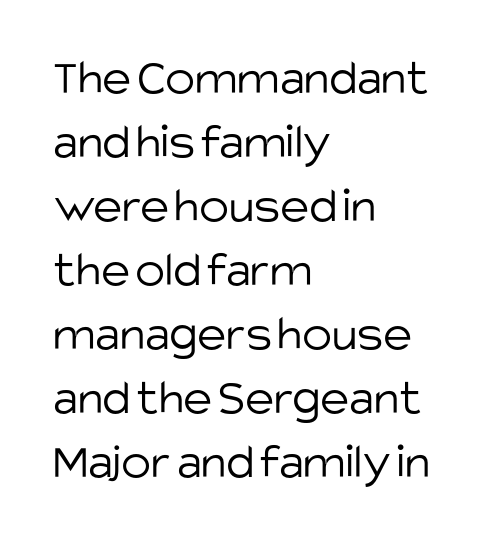
Is the block centered? No — it sits flush against the left margin. The glyphs in this specimen are sans serif. The passage shown is not bold in any degree. Summary of vertical rhythm: regular, with standard interline spacing. Ordinary non-slanted type is in use.
